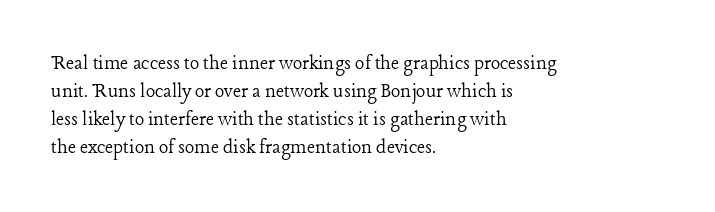
{"italic": "no", "bold": "no", "underline": "no", "align": "left", "line_spacing": "normal", "line_spacing_ratio": 1.27, "letter_spacing": "normal", "letter_spacing_em": 0.0, "glyph_px": 22}
